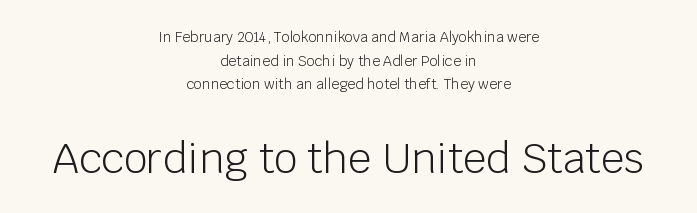
Q: Is the text bold? A: No.
Q: Is the text italic (slanted)? A: No, it is upright.
Q: Is the typeface a serif or a sans-serif typeface? A: Sans-serif.
Q: Is the text underlined? A: No.
Q: How is the paragraph aligned? A: Centered.
Q: Is the spacing between letters normal or unusually wide? A: Normal.
Q: Is the spacing between lines tight, normal or loose? A: Normal.
Q: Which block of text is set in a larger size, the first (top) or the second (bottom)? A: The second (bottom) one.
Q: Width (condensed, normal, or wide)? A: Normal.
Q: Stroke contrast? A: Low.
Q: x-height? A: Large.
Q: Monospaced? A: No.
